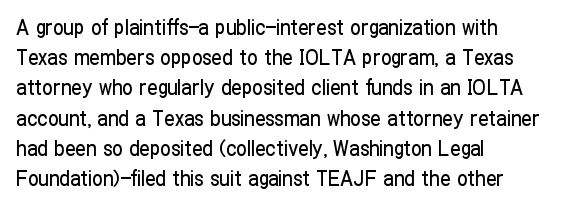
Q: Is the text italic (slanted)? A: No, it is upright.
Q: Is the text underlined? A: No.
Q: How is the paragraph aligned? A: Left-aligned.
Q: Is the spacing between letters normal or unusually wide? A: Normal.
Q: Is the spacing between lines tight, normal or loose? A: Normal.
